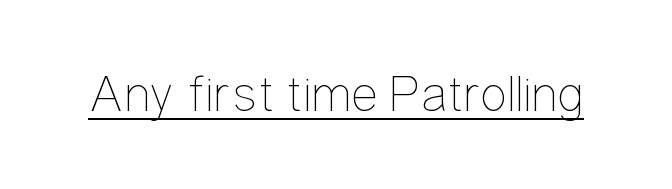
Q: Is the text bold? A: No.
Q: Is the text italic (slanted)? A: No, it is upright.
Q: Is the text underlined? A: Yes.
Q: Is the spacing between letters normal or unusually wide? A: Normal.
Q: Width (condensed, normal, or wide)? A: Condensed.
Q: Stroke contrast? A: Low.
Q: x-height? A: Medium.
Q: Monospaced? A: No.
